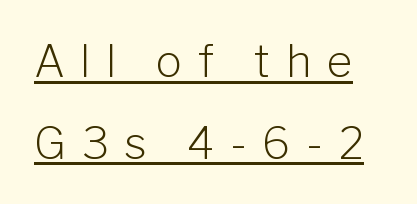
Q: Is the text bold? A: No.
Q: Is the text italic (slanted)? A: No, it is upright.
Q: Is the typeface a serif or a sans-serif typeface? A: Sans-serif.
Q: Is the text underlined? A: Yes.
Q: Is the spacing between letters normal or unusually wide? A: Unusually wide.
Q: Width (condensed, normal, or wide)? A: Normal.
Q: Stroke contrast? A: Low.
Q: x-height? A: Medium.
Q: Monospaced? A: No.
